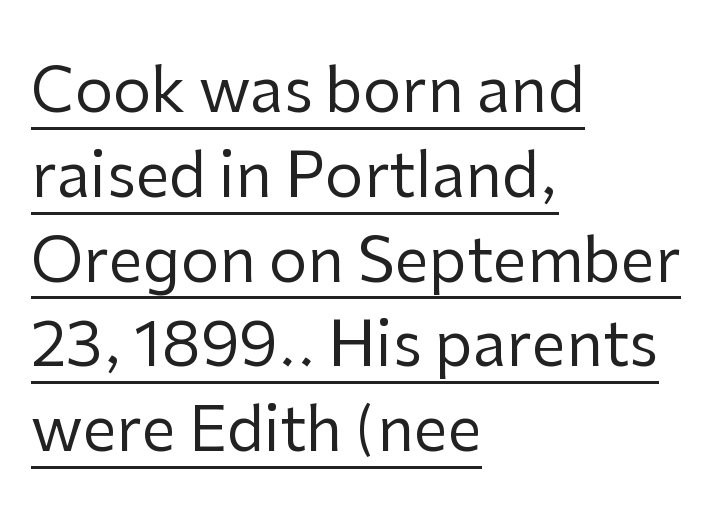
{"serif": "no", "italic": "no", "bold": "no", "weight": "regular", "width": "normal", "stroke_contrast": "low", "x_height": "medium", "monospaced": "no", "underline": "yes", "align": "left", "line_spacing": "normal", "line_spacing_ratio": 1.39, "letter_spacing": "normal", "letter_spacing_em": 0.0, "glyph_px": 61}
